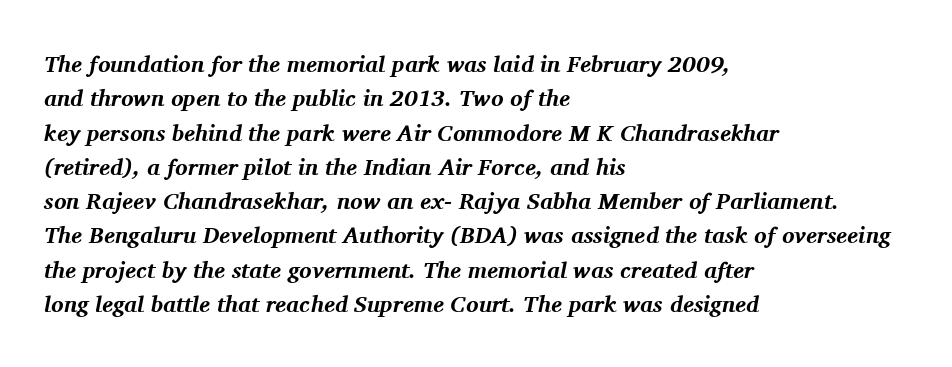
The image shows 23 px bold type, italic (leaning right); set left-aligned, normal line spacing (1.49x), normal letter spacing, not underlined.
